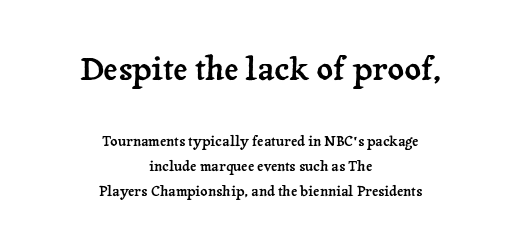
Q: Is the text italic (slanted)? A: No, it is upright.
Q: Is the typeface a serif or a sans-serif typeface? A: Serif.
Q: Is the text underlined? A: No.
Q: How is the paragraph aligned? A: Centered.
Q: Is the spacing between letters normal or unusually wide? A: Normal.
Q: Which block of text is set in a larger size, the first (top) or the second (bottom)? A: The first (top) one.
Q: Width (condensed, normal, or wide)? A: Normal.
Q: Stroke contrast? A: Low.
Q: x-height? A: Medium.
Q: Monospaced? A: No.
